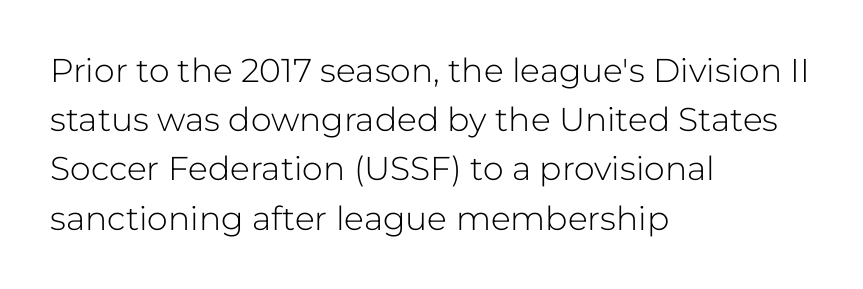
Q: Is the text bold? A: No.
Q: Is the text italic (slanted)? A: No, it is upright.
Q: Is the typeface a serif or a sans-serif typeface? A: Sans-serif.
Q: Is the text underlined? A: No.
Q: How is the paragraph aligned? A: Left-aligned.
Q: Is the spacing between letters normal or unusually wide? A: Normal.
Q: Is the spacing between lines tight, normal or loose? A: Normal.
Q: Width (condensed, normal, or wide)? A: Normal.
Q: Stroke contrast? A: Low.
Q: x-height? A: Medium.
Q: Monospaced? A: No.
